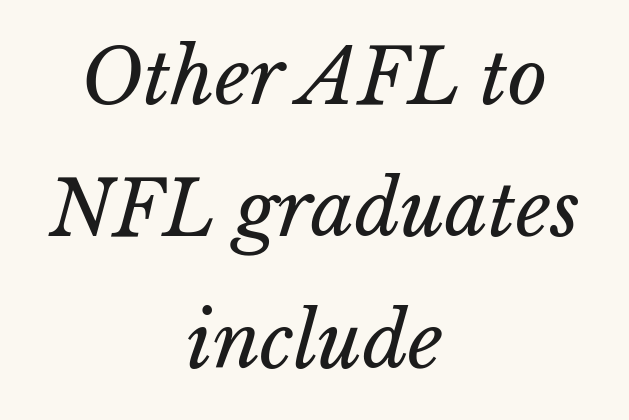
{"italic": "yes", "lean": "right", "slant_degrees": 15, "bold": "no", "weight": "regular", "width": "normal", "stroke_contrast": "low", "x_height": "medium", "monospaced": "no", "underline": "no", "align": "center", "line_spacing_ratio": 1.74, "letter_spacing": "normal", "letter_spacing_em": 0.0, "glyph_px": 76}
